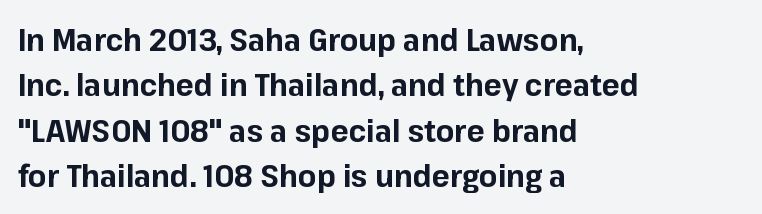
Q: Is the text bold? A: Yes.
Q: Is the text italic (slanted)? A: No, it is upright.
Q: Is the typeface a serif or a sans-serif typeface? A: Sans-serif.
Q: Is the text underlined? A: No.
Q: How is the paragraph aligned? A: Left-aligned.
Q: Is the spacing between letters normal or unusually wide? A: Normal.
Q: Is the spacing between lines tight, normal or loose? A: Normal.
Q: Width (condensed, normal, or wide)? A: Normal.
Q: Stroke contrast? A: Low.
Q: x-height? A: Medium.
Q: Monospaced? A: No.
